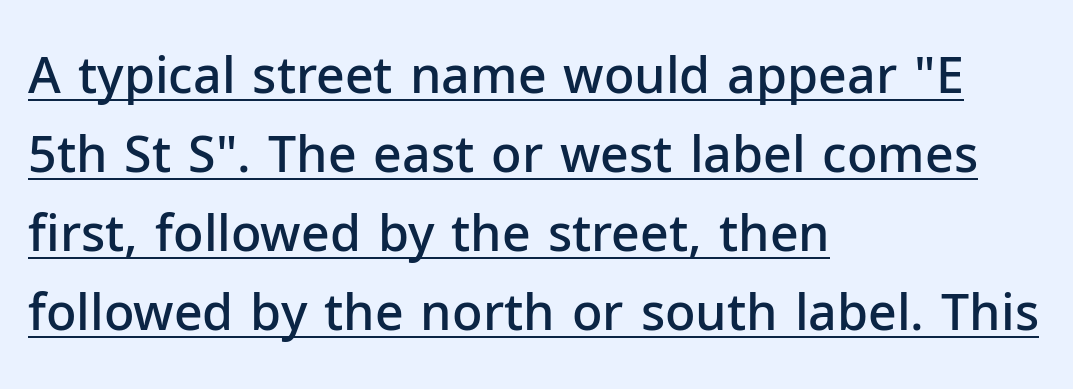
Q: Is the text bold? A: Semi-bold.
Q: Is the text italic (slanted)? A: No, it is upright.
Q: Is the typeface a serif or a sans-serif typeface? A: Sans-serif.
Q: Is the text underlined? A: Yes.
Q: How is the paragraph aligned? A: Left-aligned.
Q: Is the spacing between letters normal or unusually wide? A: Normal.
Q: Is the spacing between lines tight, normal or loose? A: Normal.
Q: Width (condensed, normal, or wide)? A: Normal.
Q: Stroke contrast? A: Low.
Q: x-height? A: Medium.
Q: Monospaced? A: No.
